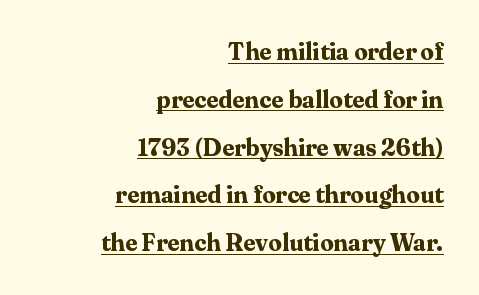
Q: Is the text bold? A: Yes.
Q: Is the text italic (slanted)? A: No, it is upright.
Q: Is the text underlined? A: Yes.
Q: How is the paragraph aligned? A: Right-aligned.
Q: Is the spacing between letters normal or unusually wide? A: Normal.
Q: Is the spacing between lines tight, normal or loose? A: Loose.
